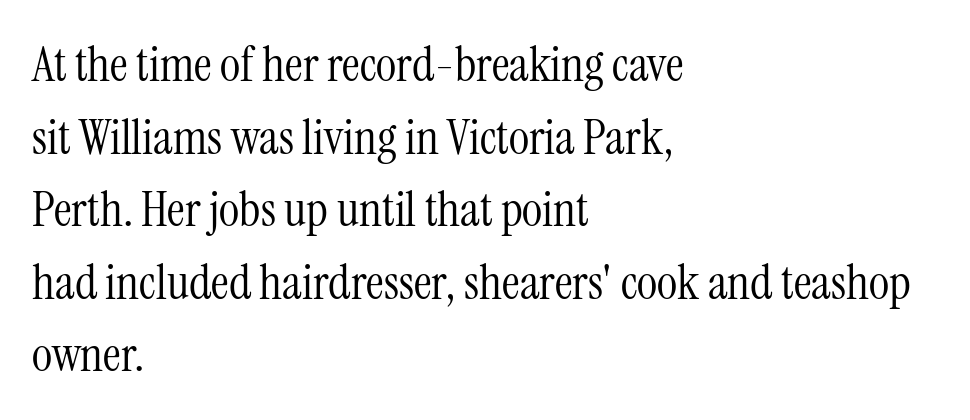
The image shows 49 px light, condensed serif type, upright; set left-aligned, normal line spacing (1.48x), normal letter spacing, not underlined; medium stroke contrast and a medium x-height.
